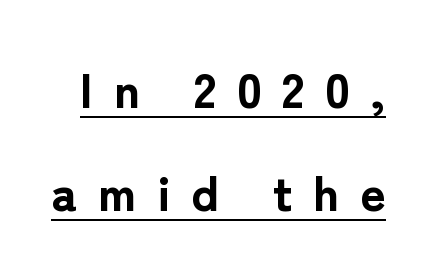
{"serif": "no", "italic": "no", "bold": "yes", "weight": "bold", "width": "normal", "stroke_contrast": "low", "x_height": "medium", "monospaced": "no", "underline": "yes", "line_spacing": "loose", "line_spacing_ratio": 2.1, "letter_spacing": "wide", "letter_spacing_em": 0.42, "glyph_px": 49}
